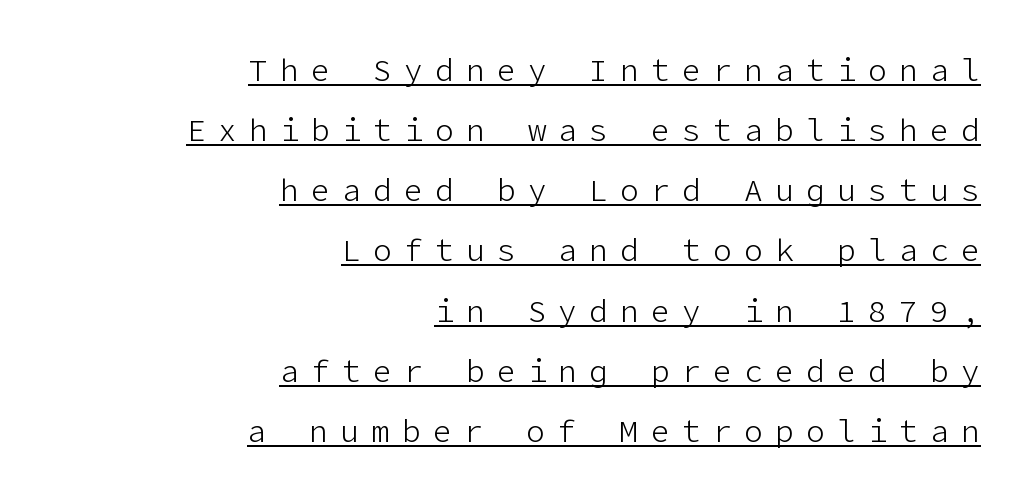
Q: Is the text bold? A: No.
Q: Is the text italic (slanted)? A: No, it is upright.
Q: Is the typeface a serif or a sans-serif typeface? A: Sans-serif.
Q: Is the text underlined? A: Yes.
Q: How is the paragraph aligned? A: Right-aligned.
Q: Is the spacing between letters normal or unusually wide? A: Unusually wide.
Q: Is the spacing between lines tight, normal or loose? A: Loose.
Q: Width (condensed, normal, or wide)? A: Normal.
Q: Stroke contrast? A: Low.
Q: x-height? A: Medium.
